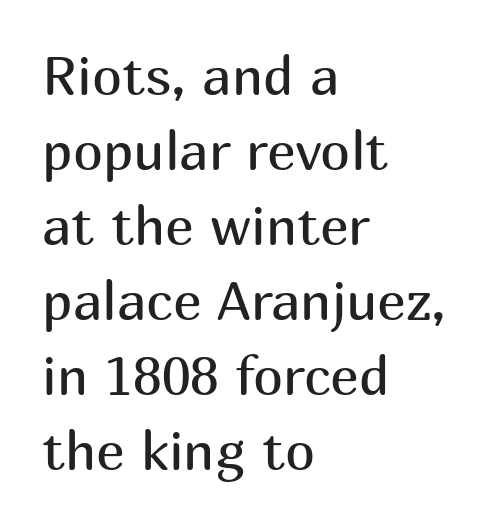
Q: Is the text bold? A: No.
Q: Is the text italic (slanted)? A: No, it is upright.
Q: Is the typeface a serif or a sans-serif typeface? A: Sans-serif.
Q: Is the text underlined? A: No.
Q: How is the paragraph aligned? A: Left-aligned.
Q: Is the spacing between letters normal or unusually wide? A: Normal.
Q: Is the spacing between lines tight, normal or loose? A: Normal.
Q: Width (condensed, normal, or wide)? A: Normal.
Q: Stroke contrast? A: Medium.
Q: x-height? A: Medium.
Q: Monospaced? A: No.
